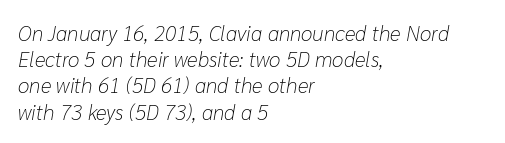
The image shows 21 px text type, italic (leaning right); set left-aligned, normal line spacing (1.25x), normal letter spacing, not underlined.
